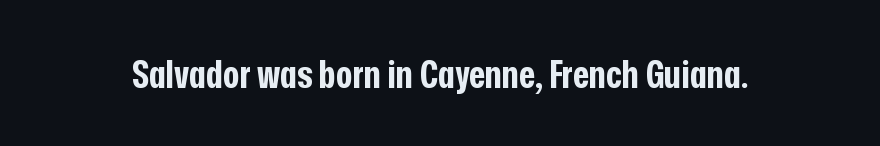
Q: Is the text bold? A: Yes.
Q: Is the text italic (slanted)? A: No, it is upright.
Q: Is the typeface a serif or a sans-serif typeface? A: Sans-serif.
Q: Is the text underlined? A: No.
Q: Is the spacing between letters normal or unusually wide? A: Normal.
Q: Width (condensed, normal, or wide)? A: Condensed.
Q: Stroke contrast? A: Low.
Q: x-height? A: Medium.
Q: Monospaced? A: No.
